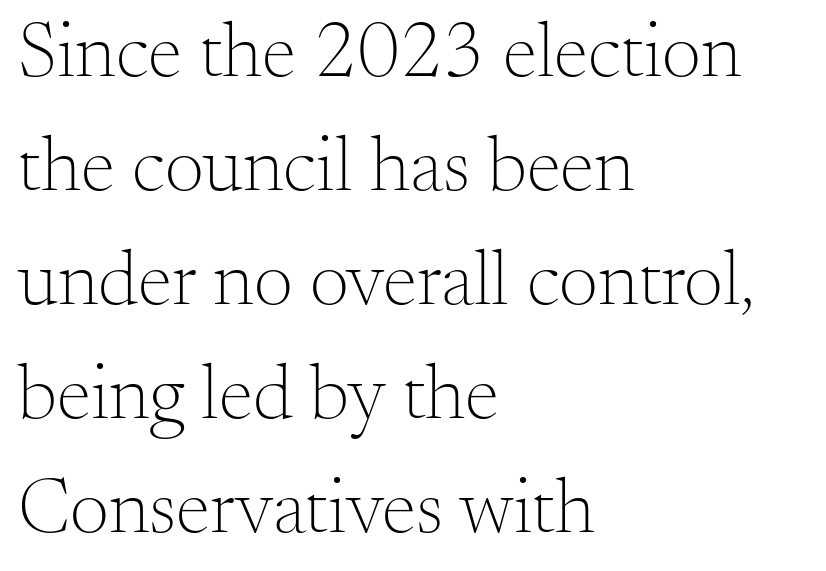
In terms of leading, this rendering sits right in the middle. Honestly, there is no underline to notice here at all. You could call the tracking neutral — neither tight nor loose. Is this a fixed-width face? No — the glyphs have proportional, varying widths. Horizontal alignment here is leftward, the default for most running prose.
